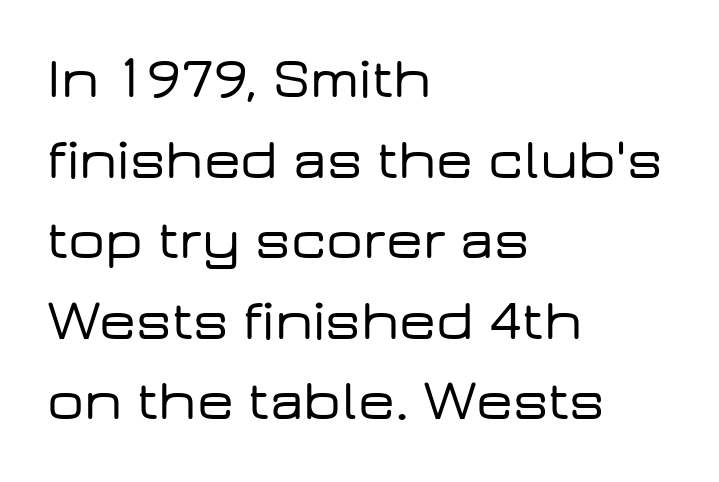
{"serif": "no", "italic": "no", "width": "wide", "stroke_contrast": "low", "x_height": "medium", "monospaced": "no", "underline": "no", "align": "left", "line_spacing": "normal", "line_spacing_ratio": 1.39, "letter_spacing": "normal", "letter_spacing_em": 0.0, "glyph_px": 58}
